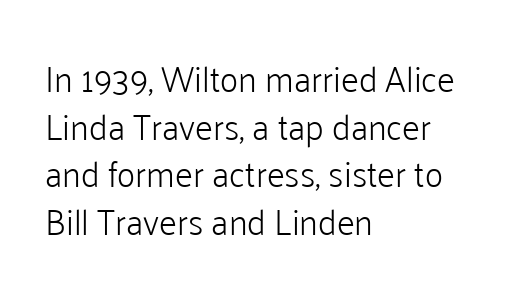
The image shows 35 px light sans-serif type, upright; set left-aligned, normal line spacing (1.36x), normal letter spacing, not underlined; low stroke contrast and a medium x-height.
